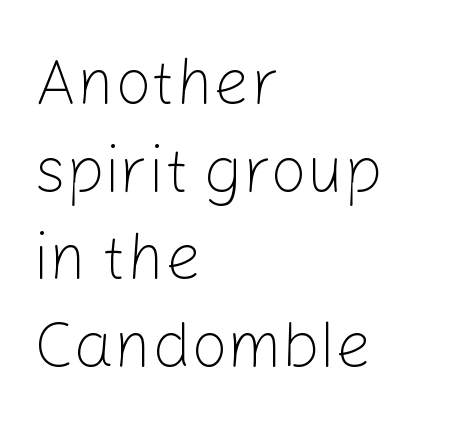
{"serif": "no", "italic": "no", "bold": "no", "weight": "light", "width": "normal", "stroke_contrast": "low", "x_height": "medium", "monospaced": "no", "underline": "no", "align": "left", "line_spacing": "normal", "line_spacing_ratio": 1.37, "letter_spacing": "normal", "letter_spacing_em": 0.0, "glyph_px": 64}
